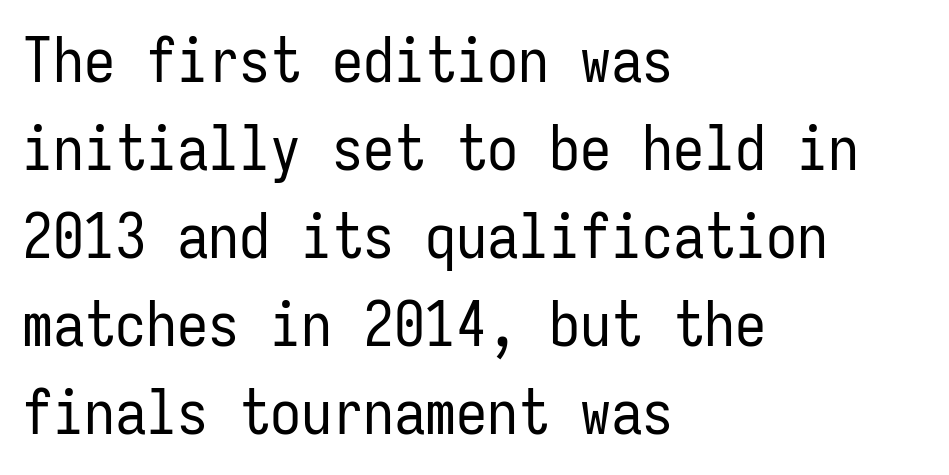
Has an underline been added? It has not. Style check: upright. These glyphs show unthickened strokes, regular width or finer. No feet cap the strokes, marking this as sans-serif type.
